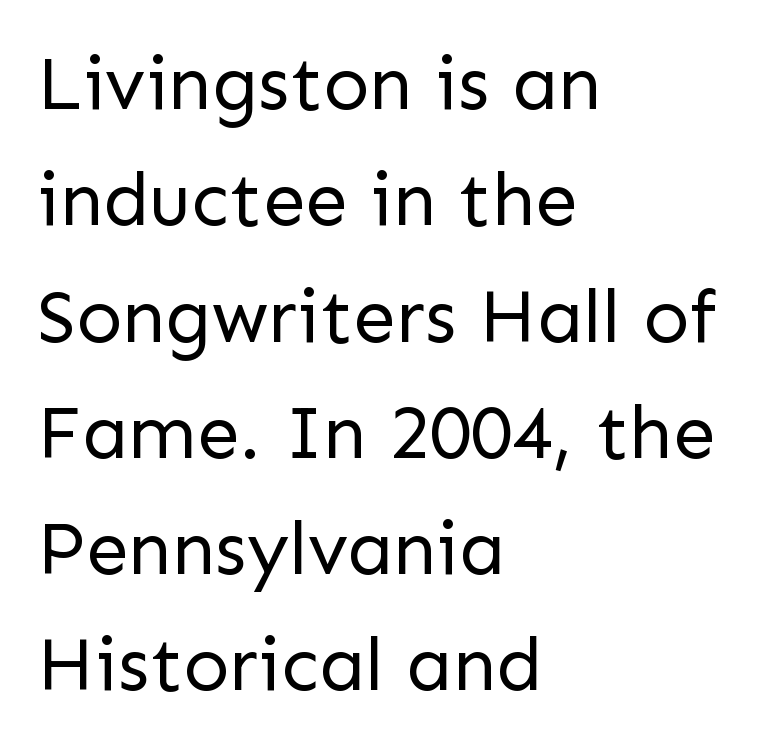
{"serif": "no", "italic": "no", "bold": "no", "weight": "regular", "width": "normal", "stroke_contrast": "low", "x_height": "medium", "monospaced": "no", "underline": "no", "align": "left", "line_spacing": "normal", "line_spacing_ratio": 1.53, "letter_spacing": "normal", "letter_spacing_em": 0.0, "glyph_px": 76}
